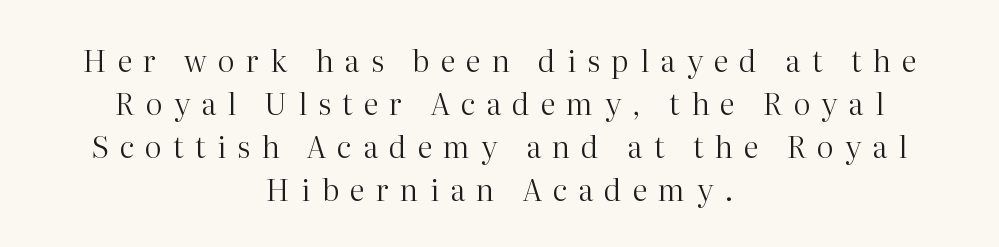
The image shows 30 px regular-weight serif type, upright; set centered, normal line spacing (1.43x), unusually wide letter spacing (+0.37 em), not underlined; high stroke contrast and a medium x-height.
